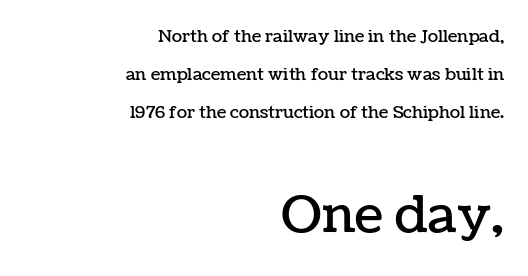
These lines stack with their right ends in a neat column. Is there any slant? The stems are plumb. Leading: increased. Honestly, the letter spacing is just normal — you wouldn't notice it.
